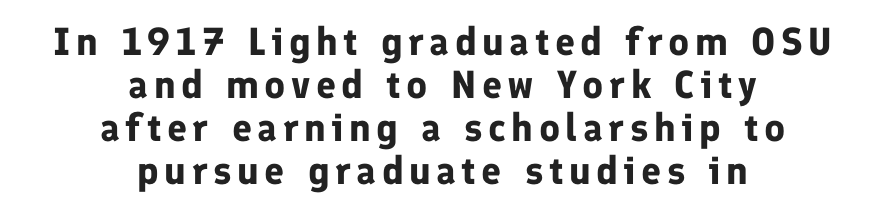
The image shows 39 px bold sans-serif type, upright; set centered, tight line spacing (1.1x), not underlined; low stroke contrast and a medium x-height.
